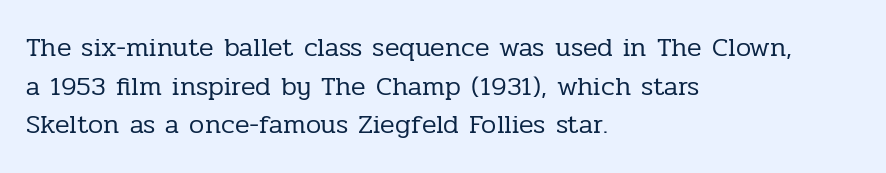
Stroke thickness stays within the range of a standard reading face or lighter. Notice how descenders clear the ascenders below comfortably — that's standard leading. There is no visible air inserted between adjacent glyphs. Casual observation: everything's shoved over to the left. The specimen omits any rule beneath the text block's lines. The letters stand straight up with perfectly vertical stems.
